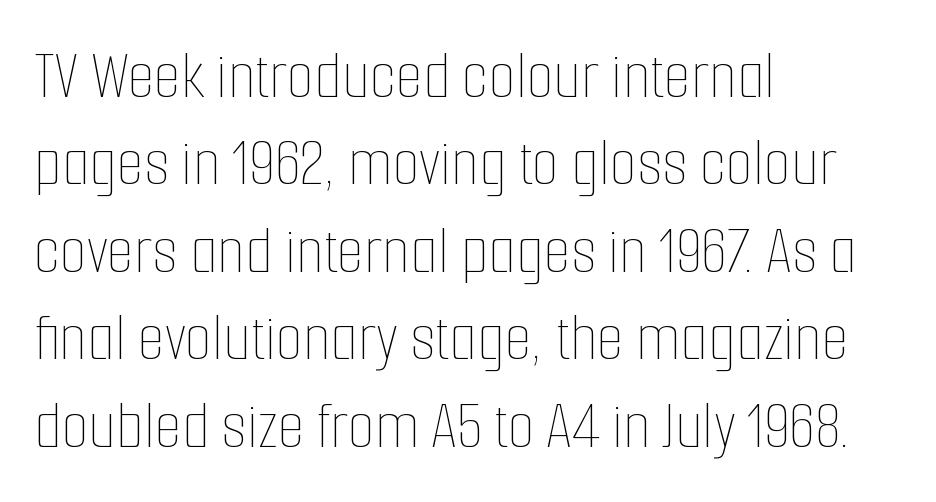
The image shows 70 px thin, condensed type, upright; set left-aligned, normal line spacing (1.25x), normal letter spacing, not underlined; low stroke contrast and a medium x-height.
